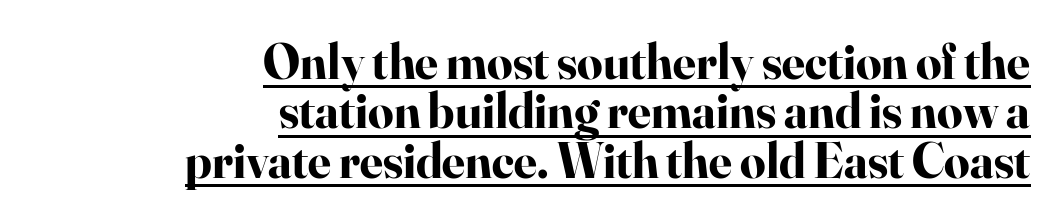
The lettering holds an erect, upright posture throughout. The type family on display is of the serif kind. Is there much room between lines? No — they nearly touch. The text block is weighted toward the right margin, trailing off unevenly leftward. The rendering uses a bold face; every stroke is thick and dark.
